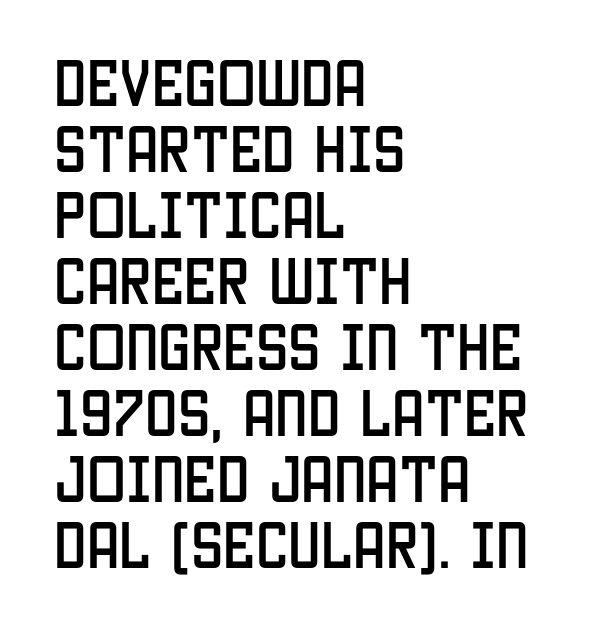
Q: Is the text italic (slanted)? A: No, it is upright.
Q: Is the typeface a serif or a sans-serif typeface? A: Sans-serif.
Q: Is the text underlined? A: No.
Q: How is the paragraph aligned? A: Left-aligned.
Q: Is the spacing between letters normal or unusually wide? A: Normal.
Q: Is the spacing between lines tight, normal or loose? A: Normal.
Q: Width (condensed, normal, or wide)? A: Condensed.
Q: Stroke contrast? A: Low.
Q: x-height? A: Large.
Q: Monospaced? A: No.
